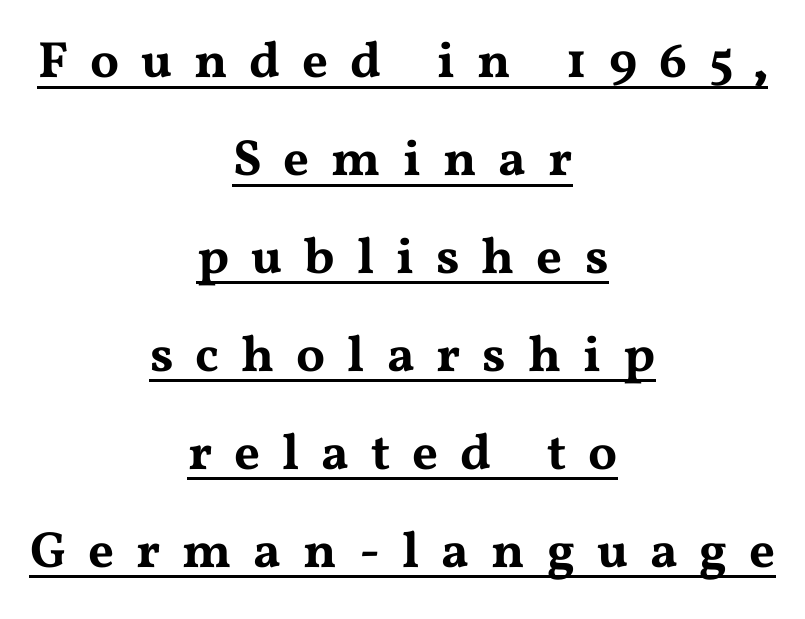
The image shows 51 px wide serif type, upright; set centered, loose line spacing (1.92x), unusually wide letter spacing (+0.43 em), underlined; medium stroke contrast and a medium x-height.
